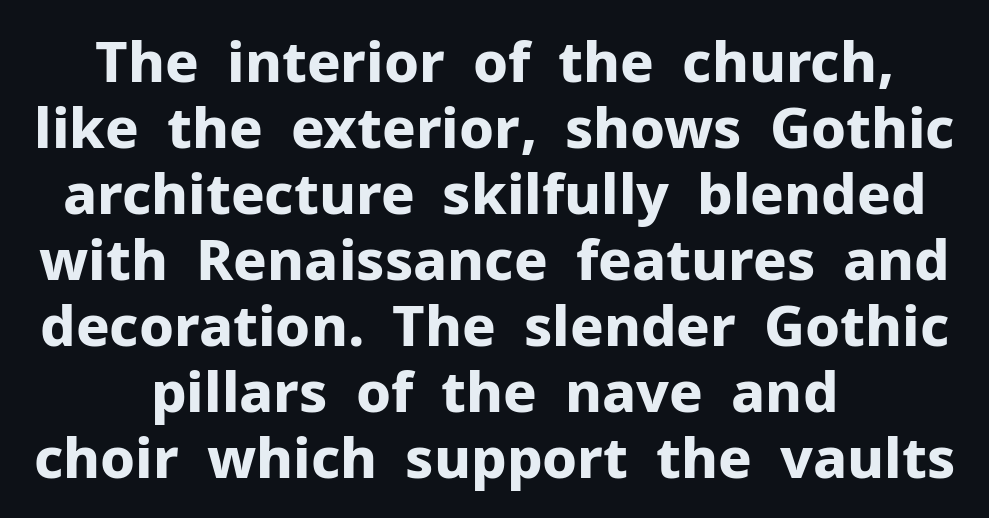
{"serif": "no", "italic": "no", "bold": "yes", "weight": "bold", "width": "normal", "stroke_contrast": "low", "x_height": "medium", "monospaced": "no", "underline": "no", "align": "center", "line_spacing_ratio": 1.18, "letter_spacing": "normal", "letter_spacing_em": 0.0, "glyph_px": 56}
